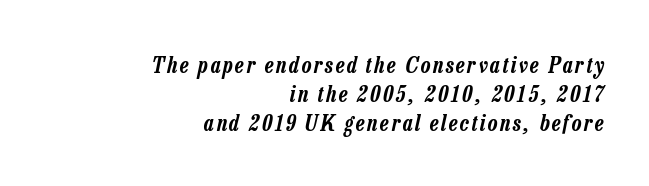
Has an underline been added? It has not. Regular leading. Rendered with sloped, italic letterforms. A flush-right, rag-left setting is used for this passage.
